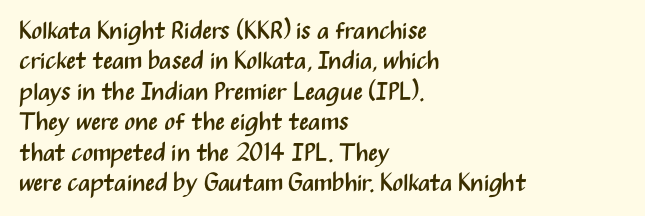
{"italic": "no", "bold": "no", "underline": "no", "align": "left", "line_spacing_ratio": 1.22, "letter_spacing": "normal", "letter_spacing_em": 0.0, "glyph_px": 25}
